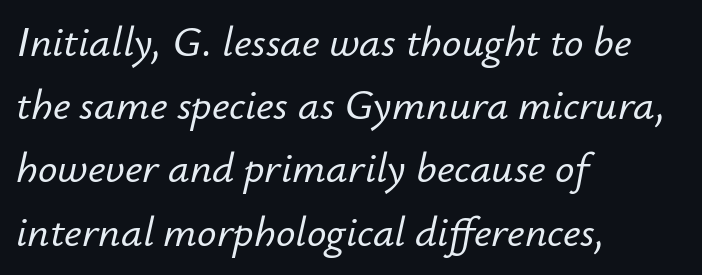
Visually the block forms a straight wall on the left and a jagged coastline on the right. Each row of text sits above clean, open space. Designer's note — italics engaged. Interline gaps are of average width in this sample. Is this a fixed-width face? No — the glyphs have proportional, varying widths.
